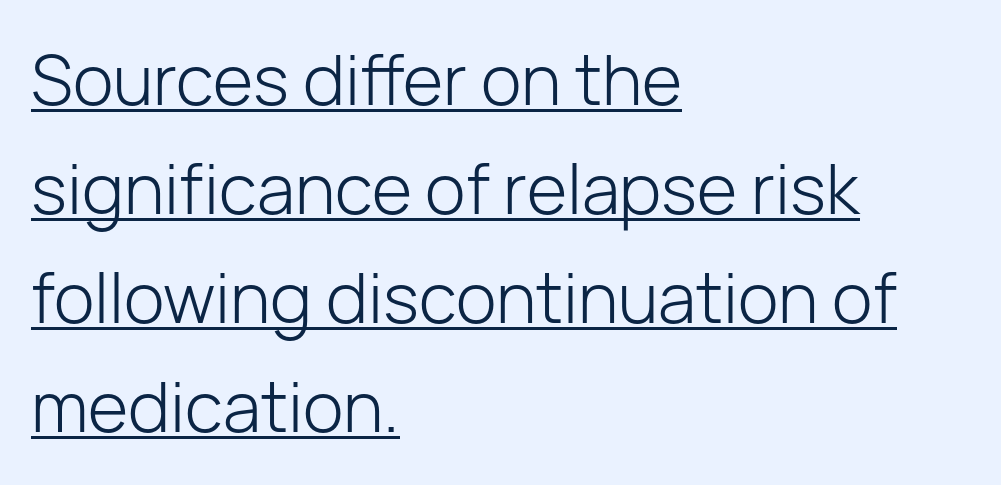
These characters rest on top of a visible drawn line. There is no visible air inserted between adjacent glyphs. Which margin do the lines hug? The left one — the right edge is uneven. A typesetter would label this face a sans. Summary of vertical rhythm: regular, with standard interline spacing. Italic: no, the glyphs are upright roman.
